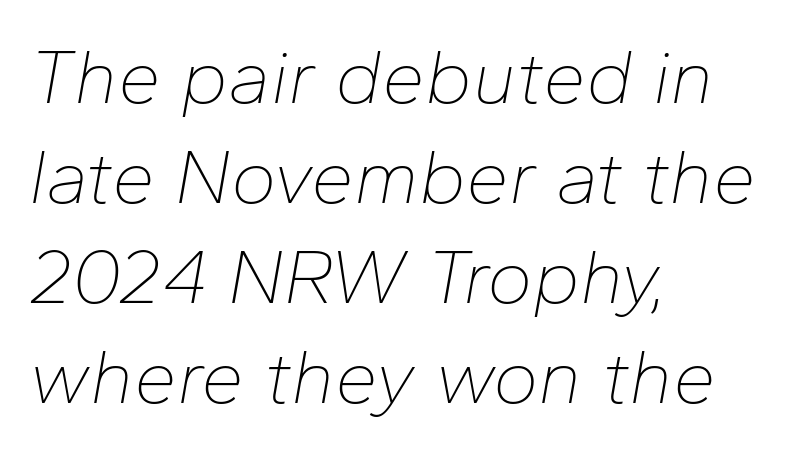
The strokes carry an ordinary text weight at most. Each row of text sits above clean, open space. Character widths vary here, with narrow letters taking less room than wide ones. This block has exactly the height ordinary leading produces. Is the letter spacing exaggerated? No — it looks like the ordinary default.
